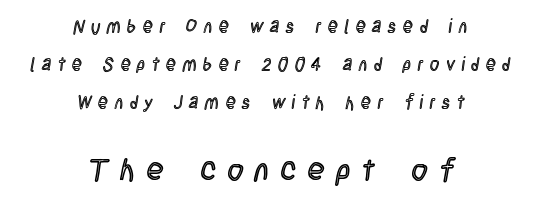
The setting favours the middle, as headings and verse often do. Larger block? The one below; the one above is distinctly smaller. The face used here is proportionally spaced, like ordinary book or web type.
